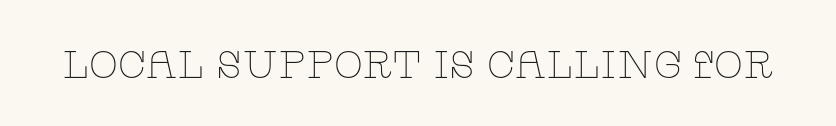
The image shows 38 px thin, wide serif type, upright; set normal letter spacing, not underlined; low stroke contrast and a large x-height.
